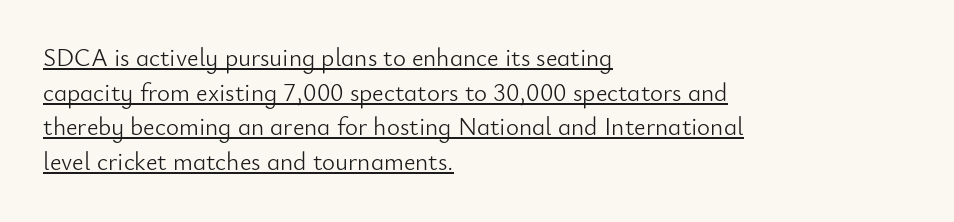
{"italic": "no", "bold": "no", "underline": "yes", "align": "left", "line_spacing": "normal", "line_spacing_ratio": 1.39, "letter_spacing": "normal", "letter_spacing_em": 0.0, "glyph_px": 25}
